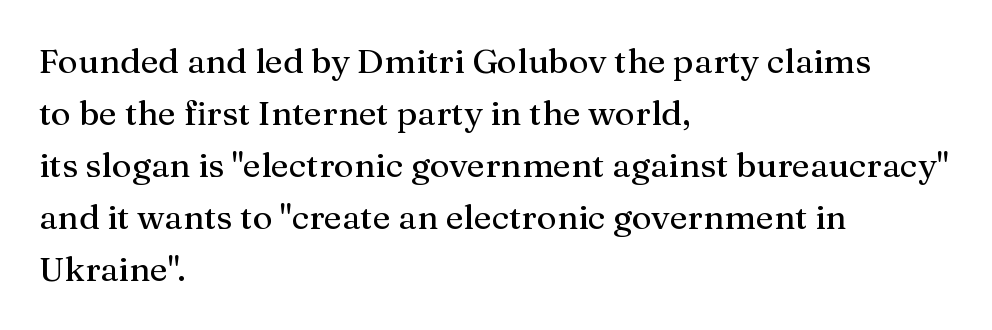
Q: Is the text italic (slanted)? A: No, it is upright.
Q: Is the typeface a serif or a sans-serif typeface? A: Serif.
Q: Is the text underlined? A: No.
Q: How is the paragraph aligned? A: Left-aligned.
Q: Is the spacing between letters normal or unusually wide? A: Normal.
Q: Is the spacing between lines tight, normal or loose? A: Normal.
Q: Width (condensed, normal, or wide)? A: Normal.
Q: Stroke contrast? A: Medium.
Q: x-height? A: Medium.
Q: Monospaced? A: No.
